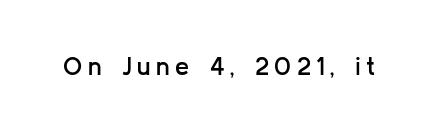
{"italic": "no", "bold": "semi", "underline": "no", "letter_spacing": "wide", "letter_spacing_em": 0.22, "glyph_px": 25}
